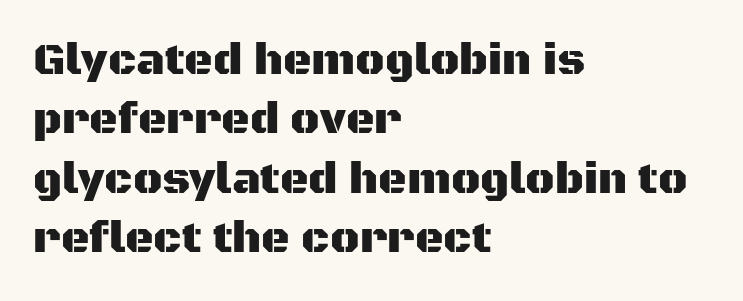
The image shows 44 px sans-serif type, upright; set left-aligned, normal line spacing (1.35x), normal letter spacing, not underlined; medium stroke contrast and a large x-height.
